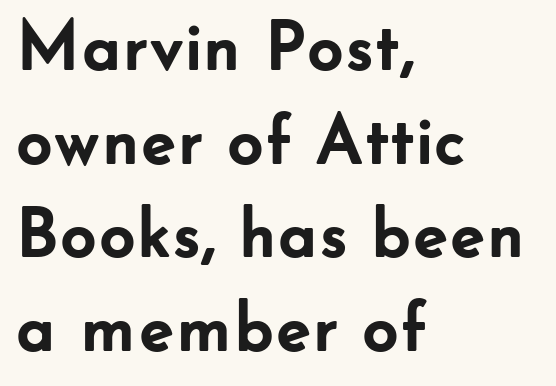
{"serif": "no", "italic": "no", "bold": "yes", "weight": "semibold", "width": "normal", "stroke_contrast": "low", "x_height": "small", "monospaced": "no", "underline": "no", "align": "left", "line_spacing": "normal", "line_spacing_ratio": 1.32, "letter_spacing": "normal", "letter_spacing_em": 0.0, "glyph_px": 71}
